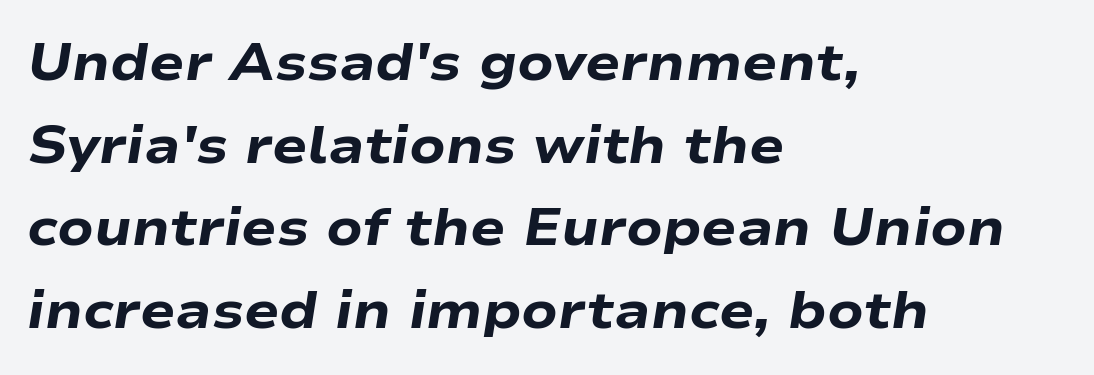
{"italic": "yes", "lean": "right", "slant_degrees": 9, "bold": "yes", "weight": "heavy", "width": "wide", "stroke_contrast": "low", "x_height": "medium", "monospaced": "no", "underline": "no", "align": "left", "line_spacing": "normal", "line_spacing_ratio": 1.59, "letter_spacing": "normal", "letter_spacing_em": 0.0, "glyph_px": 52}
